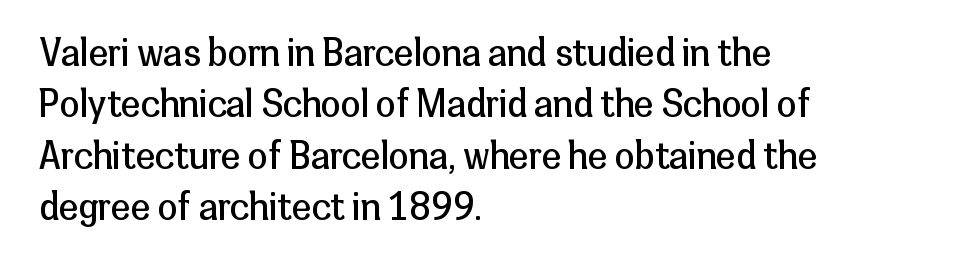
{"serif": "no", "italic": "no", "bold": "no", "weight": "regular", "width": "normal", "stroke_contrast": "low", "x_height": "medium", "monospaced": "no", "underline": "no", "align": "left", "line_spacing": "normal", "line_spacing_ratio": 1.43, "letter_spacing": "normal", "letter_spacing_em": 0.0, "glyph_px": 36}
